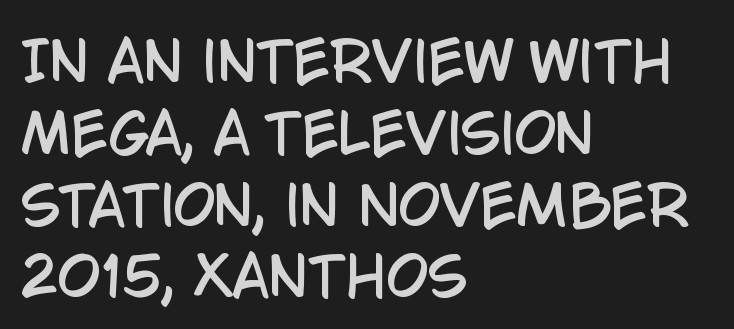
{"serif": "no", "italic": "no", "width": "condensed", "stroke_contrast": "low", "x_height": "large", "monospaced": "no", "underline": "no", "align": "left", "line_spacing": "normal", "line_spacing_ratio": 1.33, "letter_spacing": "normal", "letter_spacing_em": 0.0, "glyph_px": 54}
